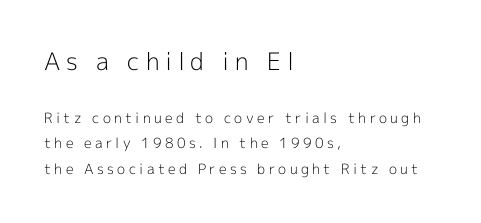
The image shows 24 px text type, upright; set left-aligned, line spacing 1.82x, unusually wide letter spacing (+0.24 em), not underlined; the first (top) block is 1.71x larger.
